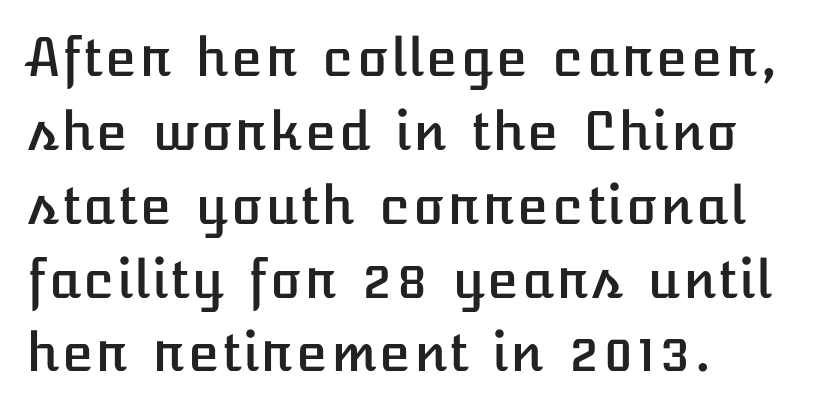
The image shows 52 px text type, upright; set left-aligned, normal line spacing (1.42x), normal letter spacing, not underlined; low stroke contrast and a medium x-height.
